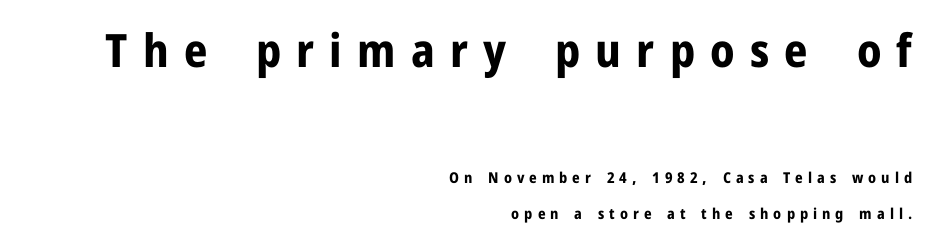
The image shows 46 px bold sans-serif type, upright; set right-aligned, loose line spacing (2.43x), unusually wide letter spacing (+0.33 em), not underlined; the first (top) block is 3.07x larger; low stroke contrast and a medium x-height.
